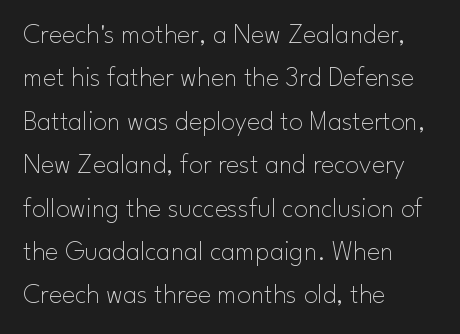
The image shows 28 px thin sans-serif type, upright; set left-aligned, normal line spacing (1.55x), normal letter spacing, not underlined; low stroke contrast and a small x-height.
